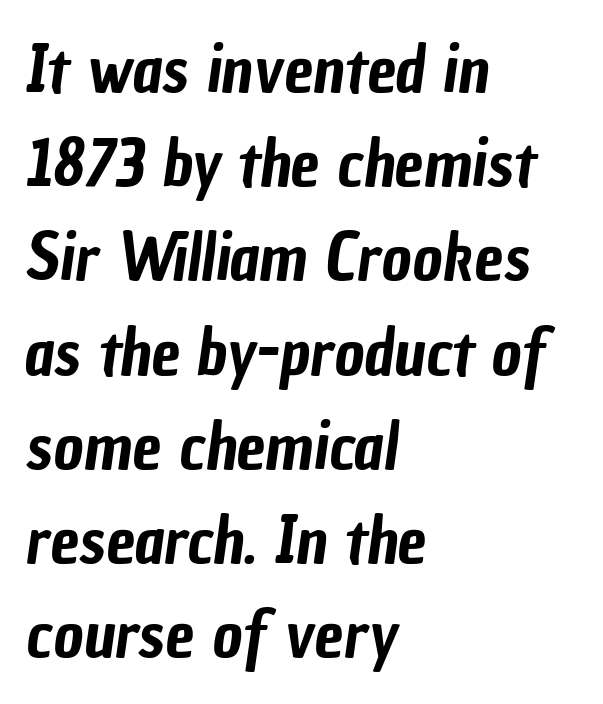
Q: Is the typeface a serif or a sans-serif typeface? A: Sans-serif.
Q: Is the text underlined? A: No.
Q: How is the paragraph aligned? A: Left-aligned.
Q: Is the spacing between letters normal or unusually wide? A: Normal.
Q: Is the spacing between lines tight, normal or loose? A: Normal.
Q: Width (condensed, normal, or wide)? A: Condensed.
Q: Stroke contrast? A: Low.
Q: x-height? A: Medium.
Q: Monospaced? A: No.
